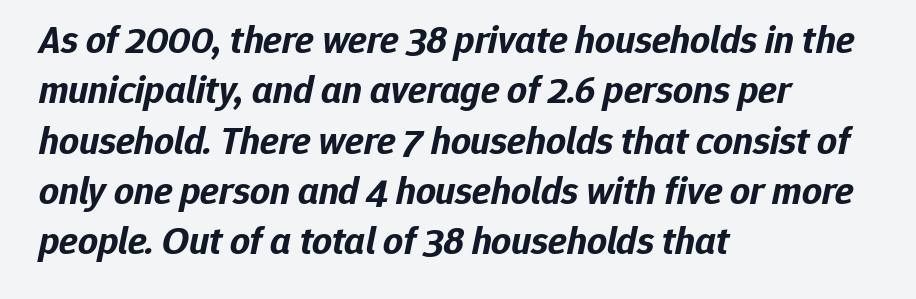
{"italic": "yes", "lean": "right", "slant_degrees": 12, "bold": "yes", "weight": "bold", "width": "normal", "stroke_contrast": "low", "x_height": "medium", "monospaced": "no", "underline": "no", "align": "left", "line_spacing": "normal", "line_spacing_ratio": 1.29, "letter_spacing": "normal", "letter_spacing_em": 0.0, "glyph_px": 39}
